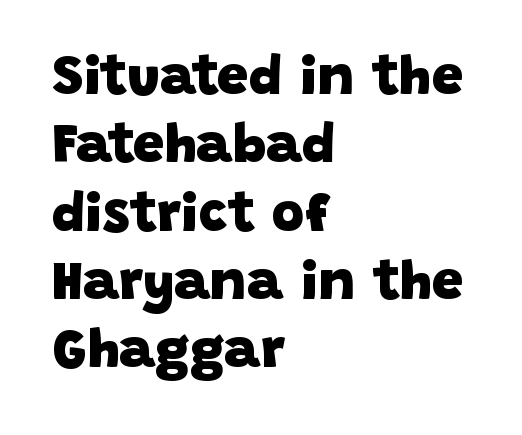
The image shows 56 px heavy sans-serif type; set left-aligned, line spacing 1.22x, normal letter spacing, not underlined; low stroke contrast and a large x-height.
